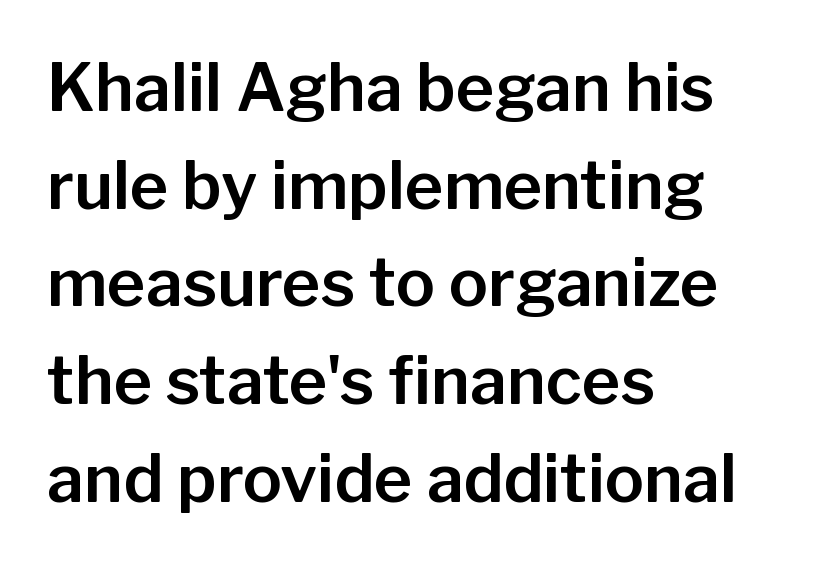
This is the regular roman posture of the typeface. Regarding serifs, this sample does without them. Honestly, there is no underline to notice here at all. Glyph-to-glyph distance matches everyday printed text. A typesetter would call this leading conventional body-copy spacing. If you drew a ruler down the left edge, every line would touch it.
